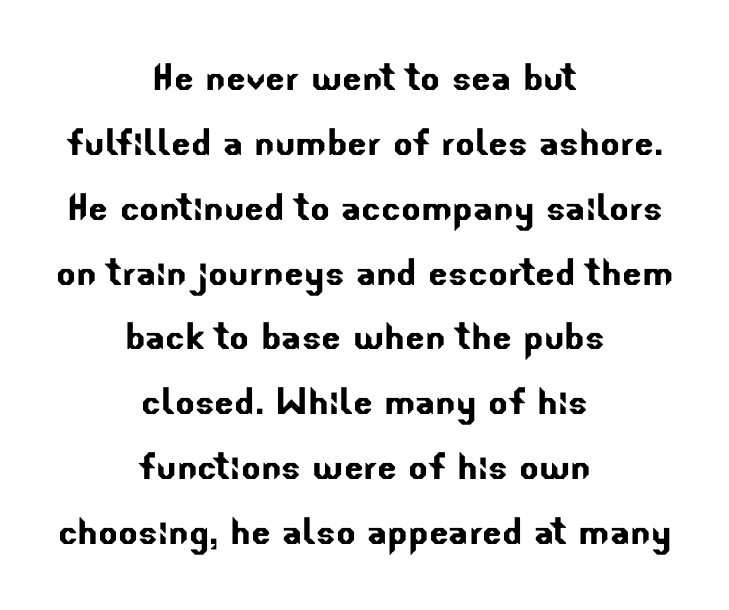
The image shows 46 px sans-serif type; set centered, normal line spacing (1.41x), normal letter spacing, not underlined; low stroke contrast and a small x-height.
